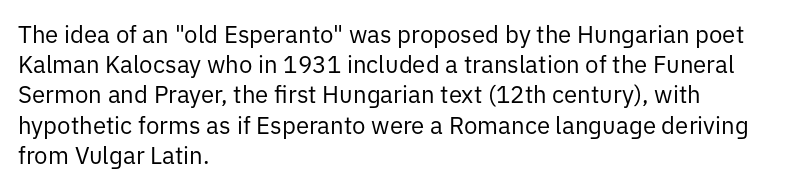
The weight would be labelled regular, book, light, or lighter still. Every stem runs plumb, perpendicular to the baseline. Descender tails drop into unmarked territory. One glance says typical: line gaps are just what's usual.
